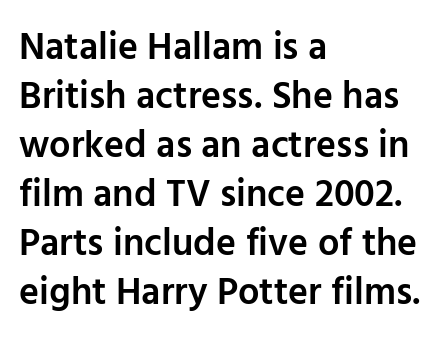
The image shows 38 px semibold sans-serif type, upright; set left-aligned, normal line spacing (1.29x), normal letter spacing, not underlined; low stroke contrast and a medium x-height.
